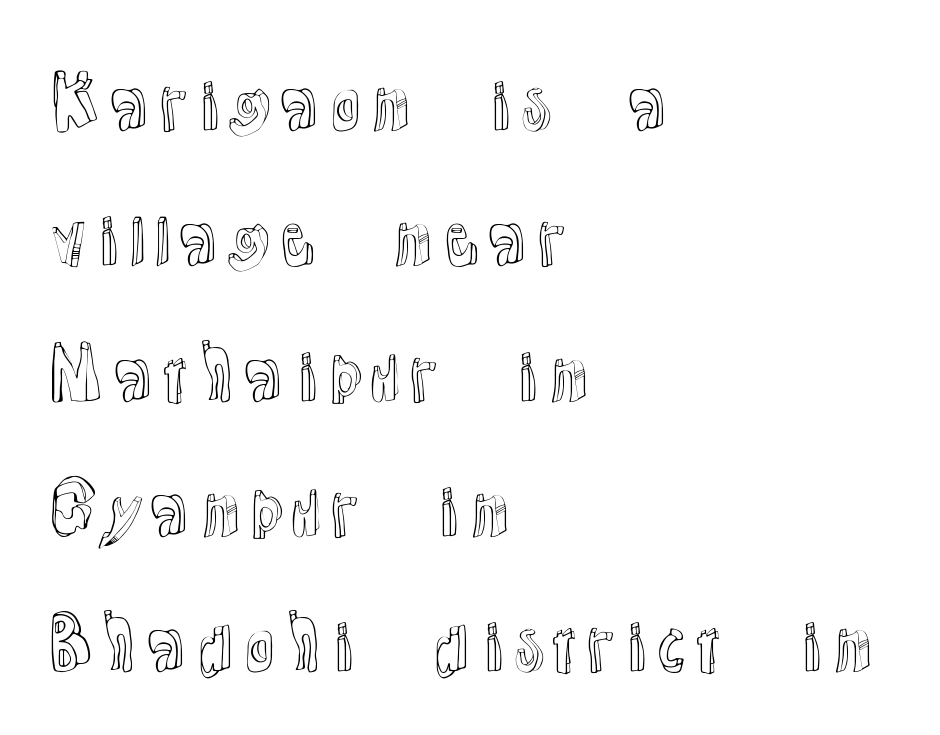
{"italic": "no", "width": "normal", "x_height": "medium", "monospaced": "no", "underline": "no", "align": "left", "line_spacing": "loose", "line_spacing_ratio": 1.99, "letter_spacing": "normal", "letter_spacing_em": 0.0, "glyph_px": 68}
